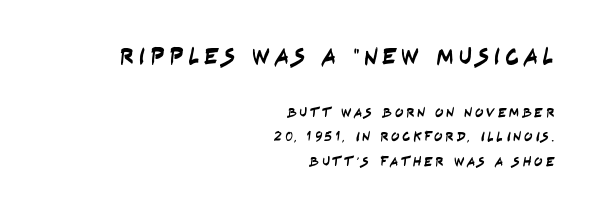
Line ends are locked; line starts wander. Of the two passages, the one on top uses the larger point size. Decoration check: the copy has no underline.
